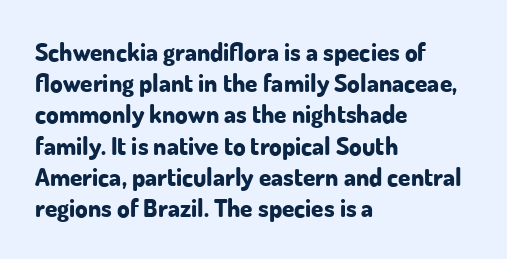
The image shows 25 px bold type, upright; set left-aligned, normal line spacing (1.25x), normal letter spacing, not underlined.
